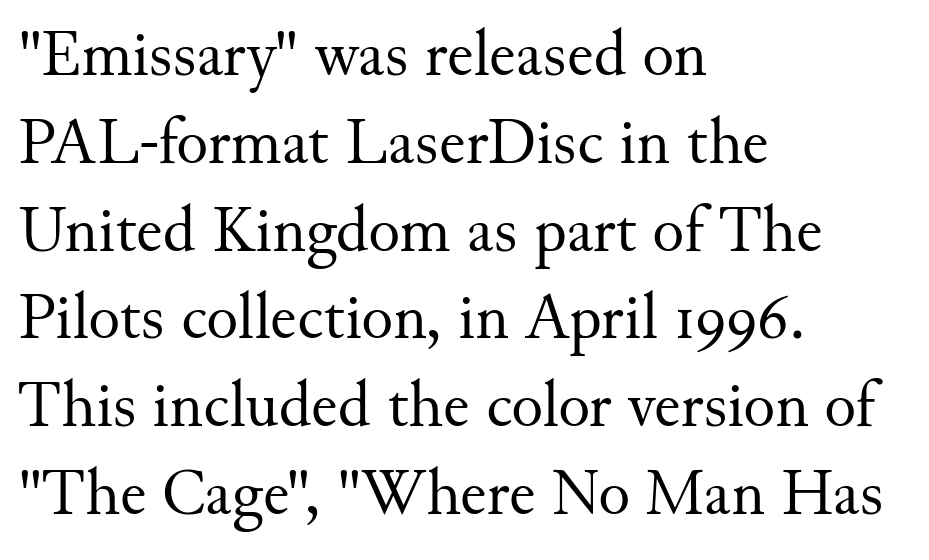
Q: Is the text bold? A: No.
Q: Is the text italic (slanted)? A: No, it is upright.
Q: Is the typeface a serif or a sans-serif typeface? A: Serif.
Q: Is the text underlined? A: No.
Q: How is the paragraph aligned? A: Left-aligned.
Q: Is the spacing between letters normal or unusually wide? A: Normal.
Q: Is the spacing between lines tight, normal or loose? A: Normal.
Q: Width (condensed, normal, or wide)? A: Normal.
Q: Stroke contrast? A: Medium.
Q: x-height? A: Small.
Q: Monospaced? A: No.
